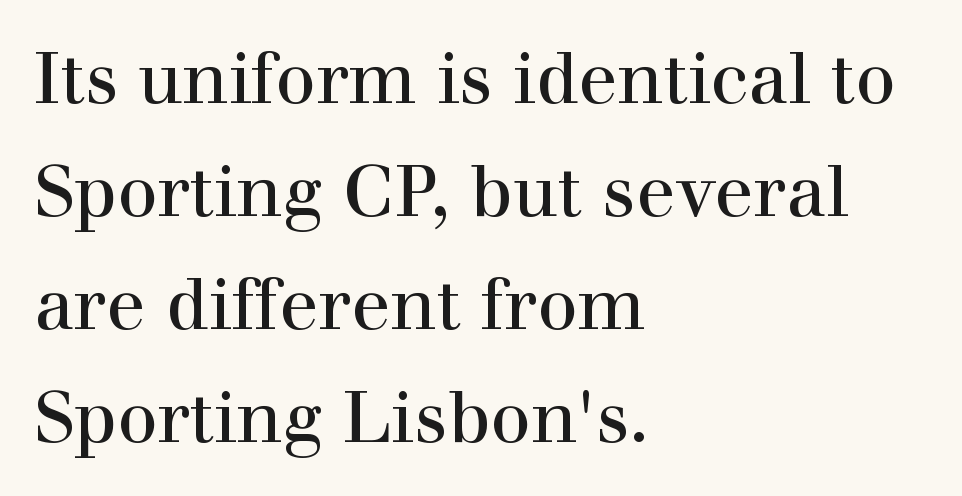
Q: Is the text italic (slanted)? A: No, it is upright.
Q: Is the typeface a serif or a sans-serif typeface? A: Serif.
Q: Is the text underlined? A: No.
Q: How is the paragraph aligned? A: Left-aligned.
Q: Is the spacing between letters normal or unusually wide? A: Normal.
Q: Is the spacing between lines tight, normal or loose? A: Normal.
Q: Width (condensed, normal, or wide)? A: Normal.
Q: x-height? A: Medium.
Q: Monospaced? A: No.
